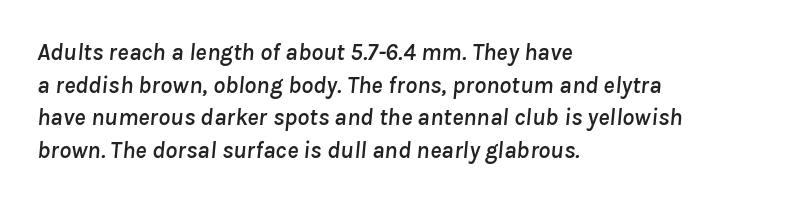
The image shows 24 px text type, italic (leaning right); set left-aligned, normal line spacing (1.36x), normal letter spacing, not underlined.
